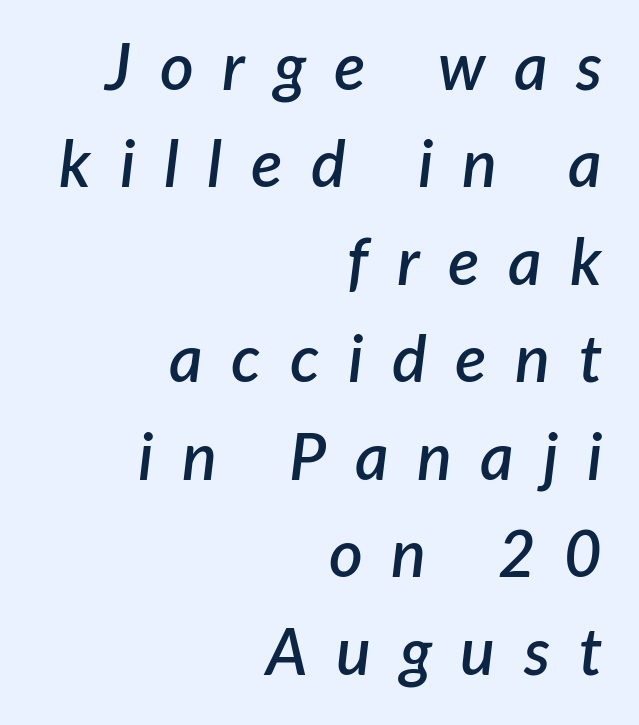
The image shows 65 px semibold type, italic (leaning right); set right-aligned, normal line spacing (1.5x), unusually wide letter spacing (+0.44 em), not underlined; low stroke contrast and a medium x-height.
